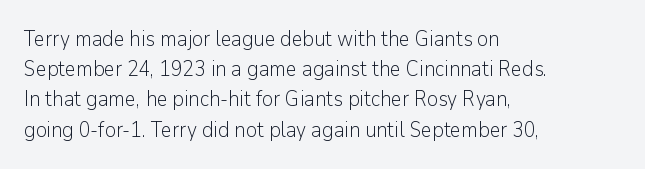
The image shows 21 px text type, upright; set left-aligned, normal line spacing (1.44x), normal letter spacing, not underlined.
